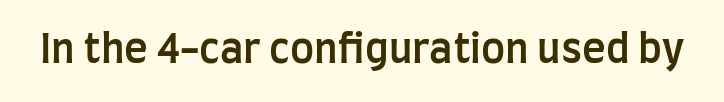
{"serif": "no", "italic": "no", "bold": "semi", "weight": "semibold", "width": "condensed", "stroke_contrast": "low", "x_height": "large", "monospaced": "no", "underline": "no", "letter_spacing": "normal", "letter_spacing_em": 0.0, "glyph_px": 40}
